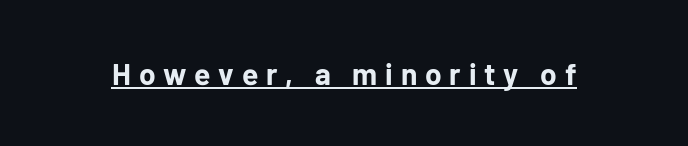
The image shows 30 px bold sans-serif type, upright; set unusually wide letter spacing (+0.26 em), underlined; low stroke contrast and a medium x-height.
